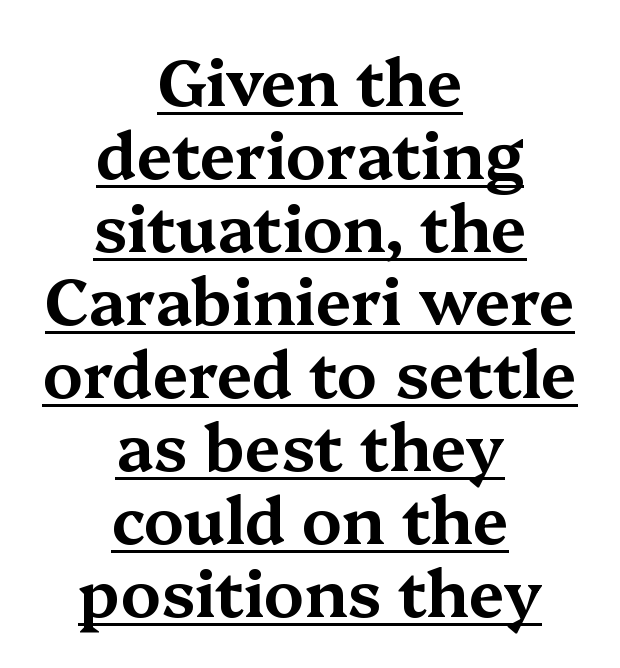
Examine the stroke ends and you'll spot serifs. A typographer would call this underscored text. Posture: upright roman. Here the designer chose a conventional face with non-uniform glyph widths.
